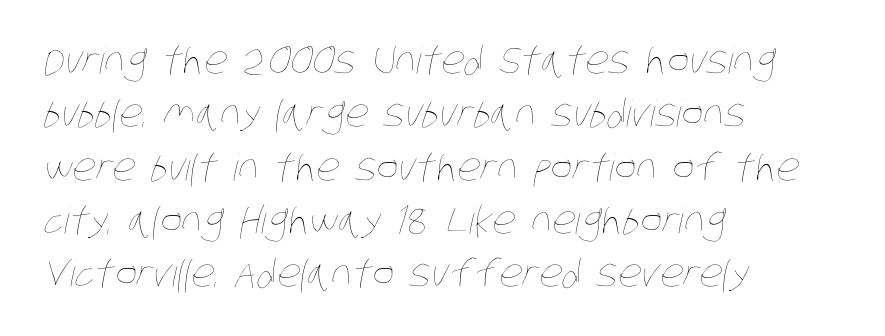
Q: Is the text bold? A: No.
Q: Is the text underlined? A: No.
Q: How is the paragraph aligned? A: Left-aligned.
Q: Is the spacing between letters normal or unusually wide? A: Normal.
Q: Is the spacing between lines tight, normal or loose? A: Normal.
Q: Width (condensed, normal, or wide)? A: Condensed.
Q: Stroke contrast? A: Low.
Q: x-height? A: Large.
Q: Monospaced? A: No.
